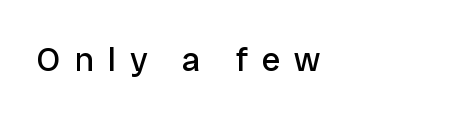
The image shows 34 px regular-weight sans-serif type, upright; set unusually wide letter spacing (+0.41 em), not underlined; low stroke contrast and a medium x-height.
